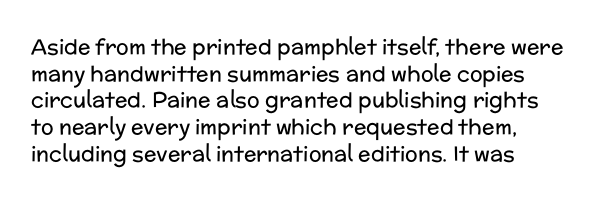
No heavy texture on the line: the type isn't bold. Just letters on the line, the space beneath them empty. The letterforms sit shoulder to shoulder at normal distance. The letters stand upright; this is a roman face. Compared with typical paragraphs, the rows here are spaced about the same.
